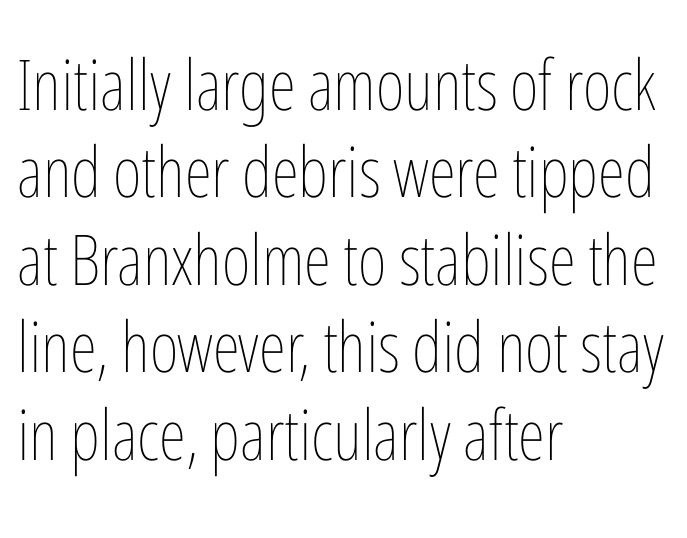
The image shows 70 px thin, condensed type, upright; set left-aligned, normal line spacing (1.25x), normal letter spacing, not underlined; low stroke contrast and a medium x-height.
